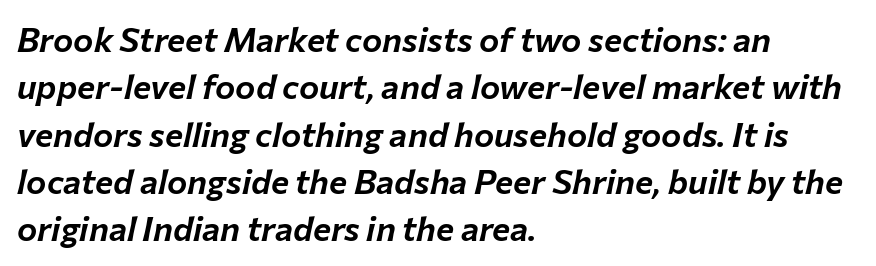
The image shows 34 px text type, italic (leaning right); set left-aligned, normal line spacing (1.39x), normal letter spacing, not underlined; low stroke contrast and a medium x-height.
